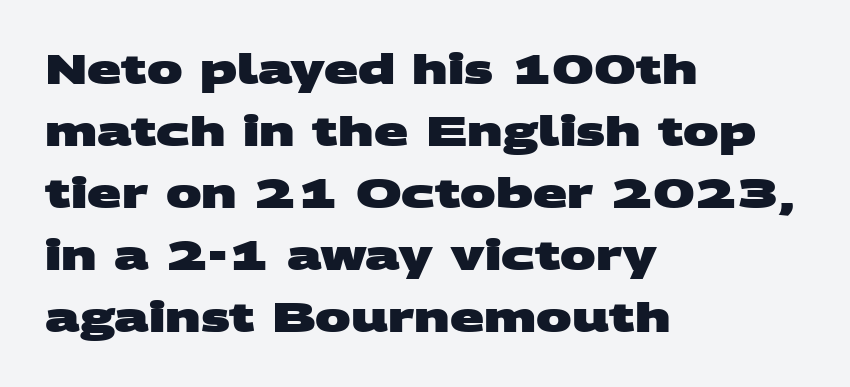
{"serif": "no", "bold": "yes", "weight": "heavy", "width": "wide", "stroke_contrast": "medium", "x_height": "large", "monospaced": "no", "underline": "no", "align": "left", "line_spacing": "normal", "line_spacing_ratio": 1.55, "letter_spacing": "normal", "letter_spacing_em": 0.0, "glyph_px": 40}
